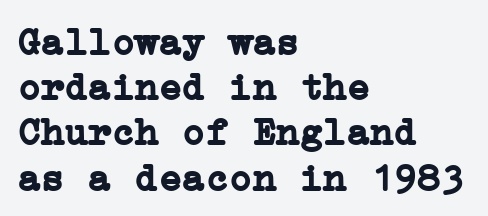
The letters are bold, with thick, heavy strokes. Italic? Not at all — the glyphs are vertical. The type is set solid horizontally, with unmodified tracking. Bare-footed words on every line. Casual observation: everything's shoved over to the left.
